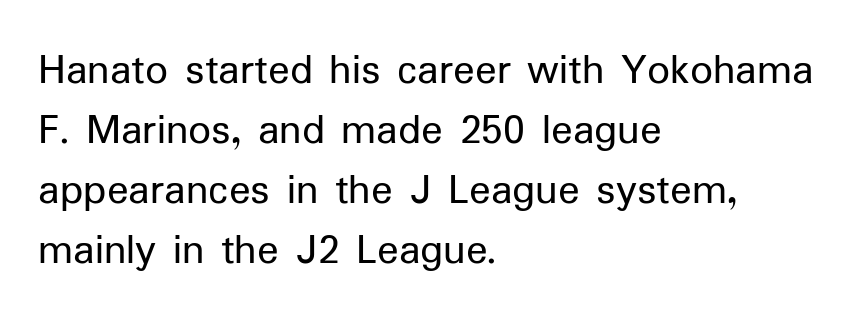
The image shows 45 px regular-weight sans-serif type, upright; set left-aligned, normal line spacing (1.33x), normal letter spacing, not underlined; low stroke contrast and a medium x-height.
